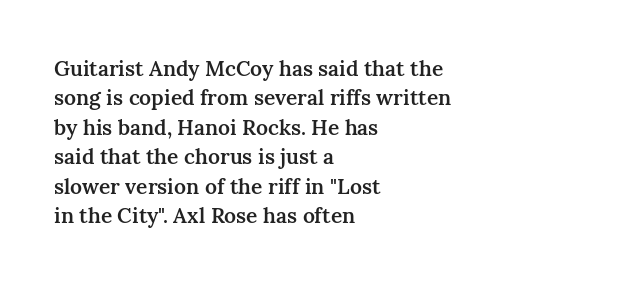
The image shows 21 px text type, upright; set left-aligned, normal line spacing (1.4x), normal letter spacing, not underlined.
